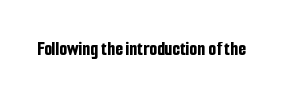
The image shows 20 px bold type, upright; set normal letter spacing, not underlined.
